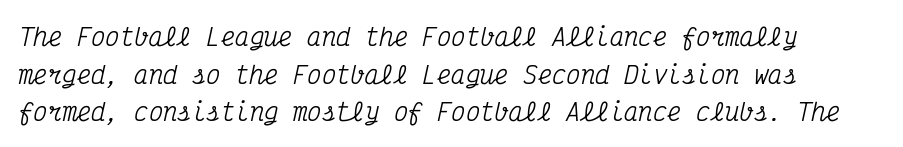
The image shows 24 px text type, italic (leaning right); set left-aligned, normal line spacing (1.57x), normal letter spacing, not underlined.
